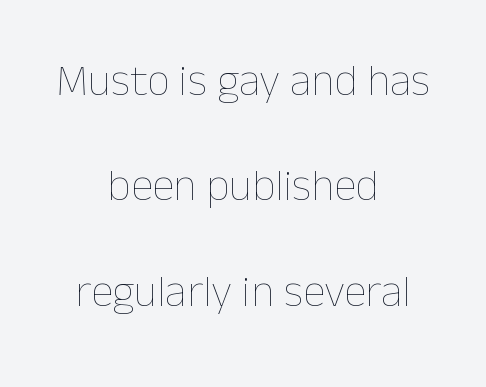
Only glyphs here, with clear space below each row. Look at the tracking — it's just the regular setting, nothing added. Ordinary non-slanted type is in use. Note the varied advance widths — an 'i' is clearly narrower than an 'm'. Bold? No — there's no thickening of the strokes.
